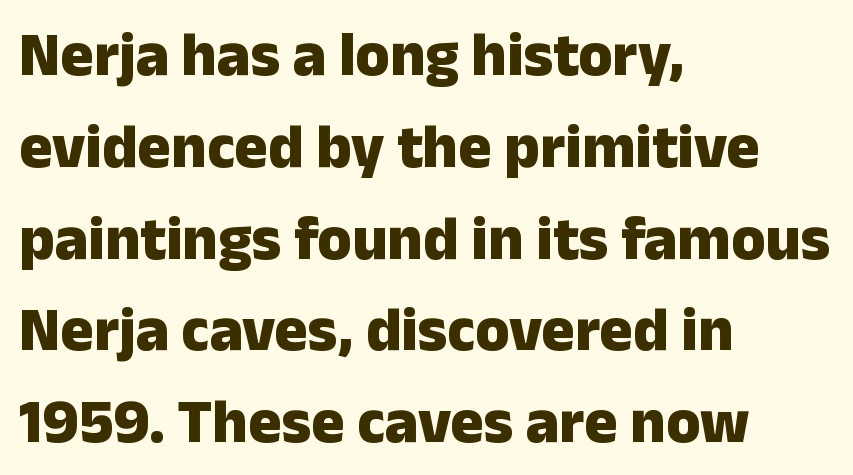
The image shows 62 px heavy sans-serif type, upright; set left-aligned, normal line spacing (1.48x), normal letter spacing, not underlined; low stroke contrast and a medium x-height.
